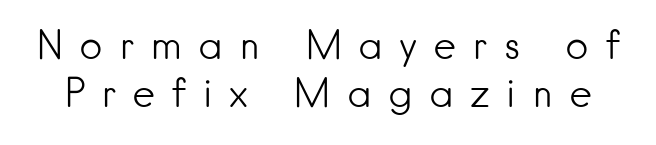
{"serif": "no", "italic": "no", "bold": "no", "weight": "light", "width": "normal", "stroke_contrast": "low", "x_height": "small", "monospaced": "no", "underline": "no", "line_spacing_ratio": 1.2, "letter_spacing": "wide", "letter_spacing_em": 0.39, "glyph_px": 40}
